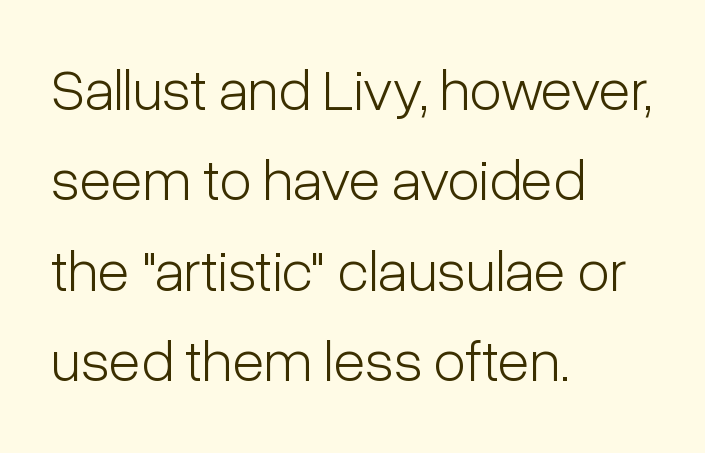
Spacing between characters is what you'd get straight out of the box. Bare-footed words on every line. Line spacing here is normal. Heft: none added — not bold. The passage is arranged the way most books set body copy — flush left.
